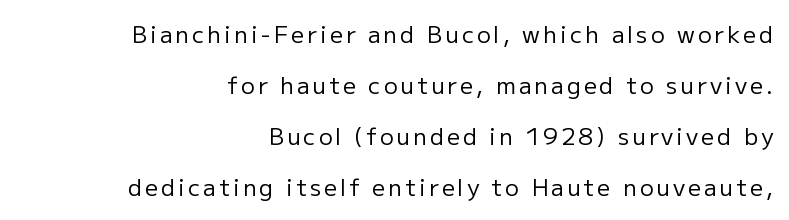
{"italic": "no", "bold": "no", "underline": "no", "align": "right", "line_spacing": "loose", "line_spacing_ratio": 2.22, "glyph_px": 23}
